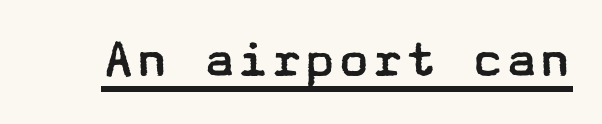
The image shows 56 px regular-weight, wide sans-serif type, upright; set normal letter spacing, underlined; low stroke contrast and a medium x-height.
